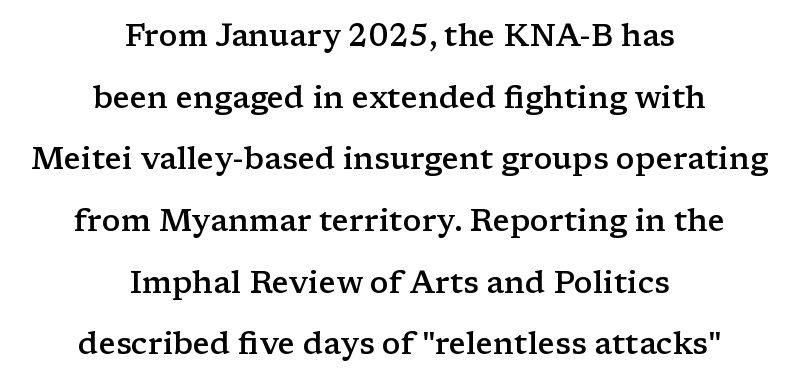
Q: Is the text bold? A: Semi-bold.
Q: Is the text italic (slanted)? A: No, it is upright.
Q: Is the typeface a serif or a sans-serif typeface? A: Serif.
Q: Is the text underlined? A: No.
Q: How is the paragraph aligned? A: Centered.
Q: Is the spacing between letters normal or unusually wide? A: Normal.
Q: Is the spacing between lines tight, normal or loose? A: Loose.
Q: Width (condensed, normal, or wide)? A: Wide.
Q: Stroke contrast? A: Low.
Q: x-height? A: Medium.
Q: Monospaced? A: No.
